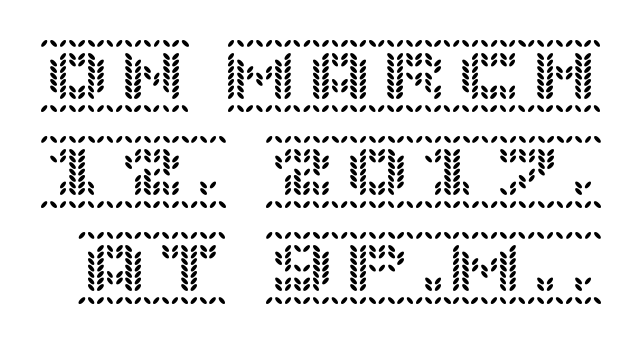
{"italic": "no", "width": "normal", "x_height": "large", "underline": "no", "line_spacing": "normal", "line_spacing_ratio": 1.28, "letter_spacing": "normal", "letter_spacing_em": 0.0, "glyph_px": 75}
